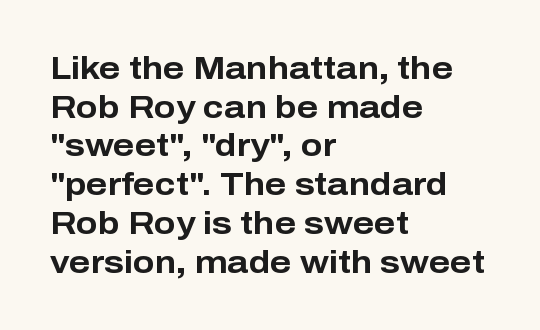
{"serif": "no", "italic": "no", "bold": "yes", "weight": "bold", "width": "normal", "stroke_contrast": "low", "x_height": "medium", "monospaced": "no", "underline": "no", "align": "left", "line_spacing_ratio": 1.21, "letter_spacing": "normal", "letter_spacing_em": 0.0, "glyph_px": 32}
